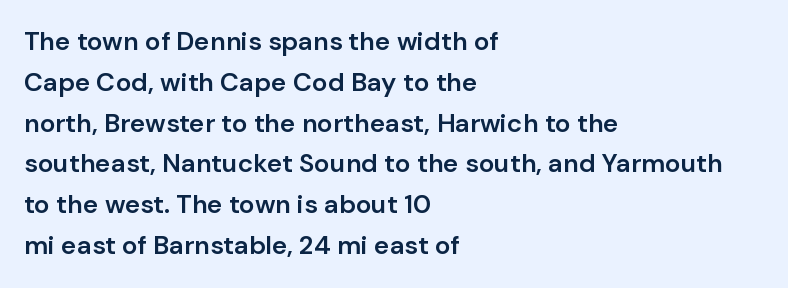
Caption: semibold face, moderately heavy strokes. Students, observe: this is what conventionally led text looks like. Quick note: not italic, upright. A bare baseline throughout the passage.
